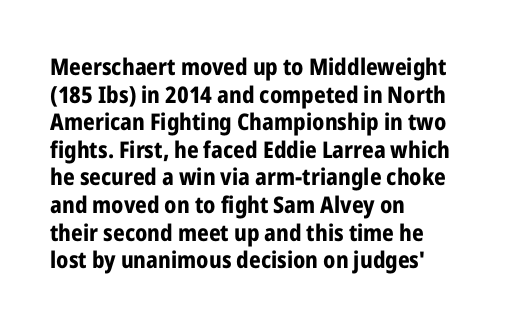
Q: Is the text bold? A: Yes.
Q: Is the text italic (slanted)? A: No, it is upright.
Q: Is the text underlined? A: No.
Q: How is the paragraph aligned? A: Left-aligned.
Q: Is the spacing between letters normal or unusually wide? A: Normal.
